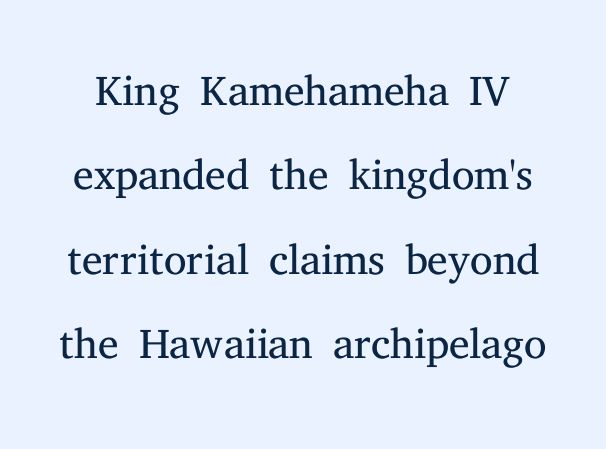
The image shows 64 px light serif type, upright; set normal line spacing (1.32x), normal letter spacing, not underlined; medium stroke contrast and a medium x-height.
